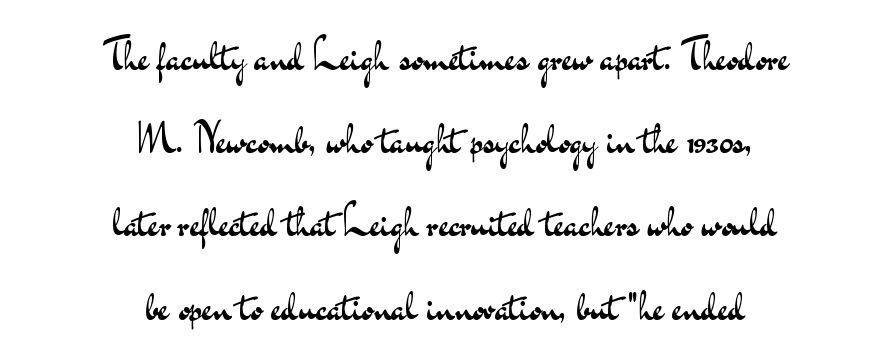
Q: Is the text bold? A: No.
Q: Is the text italic (slanted)? A: Yes.
Q: Is the typeface a serif or a sans-serif typeface? A: Sans-serif.
Q: Is the text underlined? A: No.
Q: How is the paragraph aligned? A: Centered.
Q: Is the spacing between letters normal or unusually wide? A: Normal.
Q: Is the spacing between lines tight, normal or loose? A: Loose.
Q: Width (condensed, normal, or wide)? A: Wide.
Q: Stroke contrast? A: Medium.
Q: x-height? A: Small.
Q: Monospaced? A: No.
